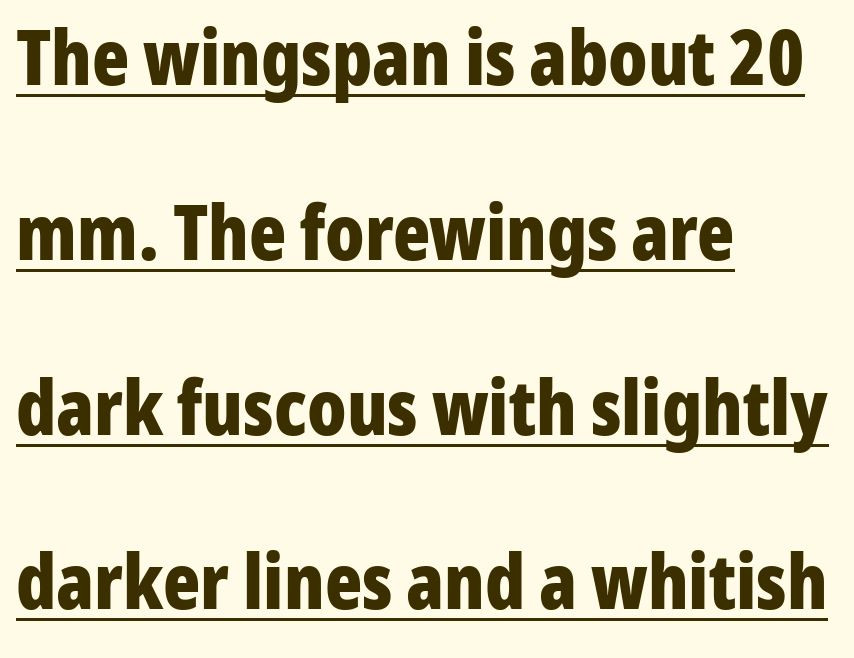
Q: Is the text bold? A: Yes.
Q: Is the text italic (slanted)? A: No, it is upright.
Q: Is the typeface a serif or a sans-serif typeface? A: Sans-serif.
Q: Is the text underlined? A: Yes.
Q: How is the paragraph aligned? A: Left-aligned.
Q: Is the spacing between letters normal or unusually wide? A: Normal.
Q: Is the spacing between lines tight, normal or loose? A: Loose.
Q: Width (condensed, normal, or wide)? A: Condensed.
Q: Stroke contrast? A: Low.
Q: x-height? A: Medium.
Q: Monospaced? A: No.
